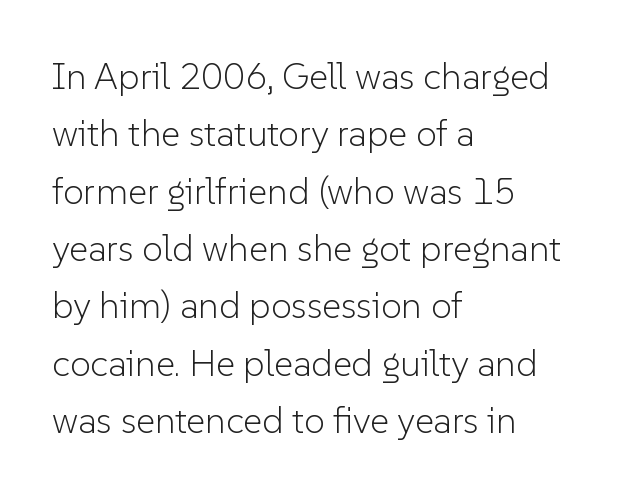
The image shows 37 px light sans-serif type, upright; set left-aligned, normal line spacing (1.55x), normal letter spacing, not underlined; low stroke contrast and a medium x-height.
